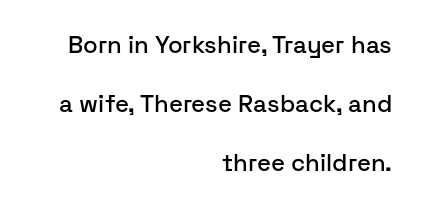
Q: Is the text italic (slanted)? A: No, it is upright.
Q: Is the text underlined? A: No.
Q: How is the paragraph aligned? A: Right-aligned.
Q: Is the spacing between letters normal or unusually wide? A: Normal.
Q: Is the spacing between lines tight, normal or loose? A: Loose.
